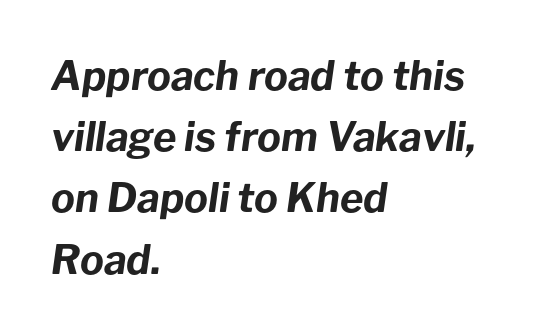
The image shows 40 px bold type, italic (leaning right); set left-aligned, normal line spacing (1.53x), normal letter spacing, not underlined; low stroke contrast and a medium x-height.
